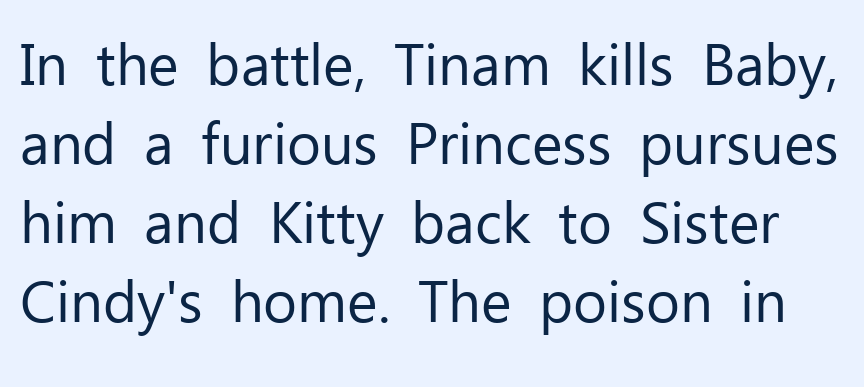
{"serif": "no", "italic": "no", "bold": "no", "weight": "regular", "width": "normal", "stroke_contrast": "low", "x_height": "medium", "monospaced": "no", "underline": "no", "line_spacing": "normal", "line_spacing_ratio": 1.36, "letter_spacing": "normal", "letter_spacing_em": 0.0, "glyph_px": 58}
